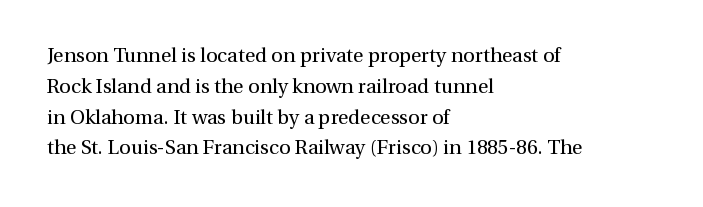
{"italic": "no", "bold": "no", "underline": "no", "align": "left", "line_spacing": "normal", "line_spacing_ratio": 1.54, "letter_spacing": "normal", "letter_spacing_em": 0.0, "glyph_px": 20}
